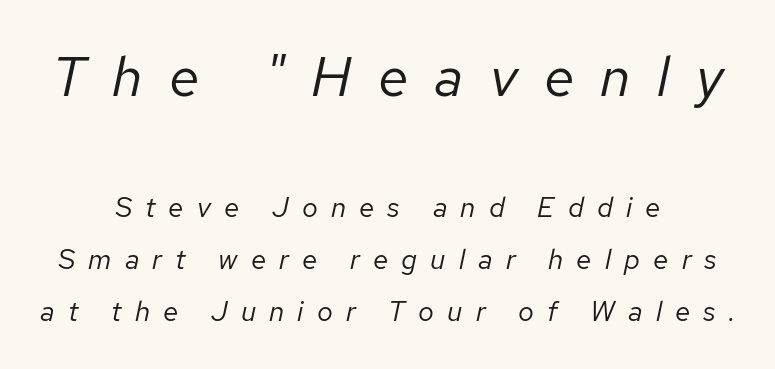
Q: Is the text bold? A: No.
Q: Is the text italic (slanted)? A: Yes, it leans right by about 12 degrees.
Q: Is the text underlined? A: No.
Q: How is the paragraph aligned? A: Centered.
Q: Is the spacing between letters normal or unusually wide? A: Unusually wide.
Q: Which block of text is set in a larger size, the first (top) or the second (bottom)? A: The first (top) one.
Q: Width (condensed, normal, or wide)? A: Normal.
Q: Stroke contrast? A: Low.
Q: x-height? A: Medium.
Q: Monospaced? A: No.
